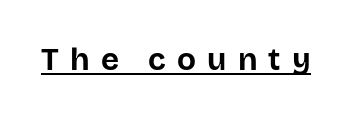
The image shows 31 px bold sans-serif type, upright; set unusually wide letter spacing (+0.36 em), underlined; low stroke contrast and a large x-height.
